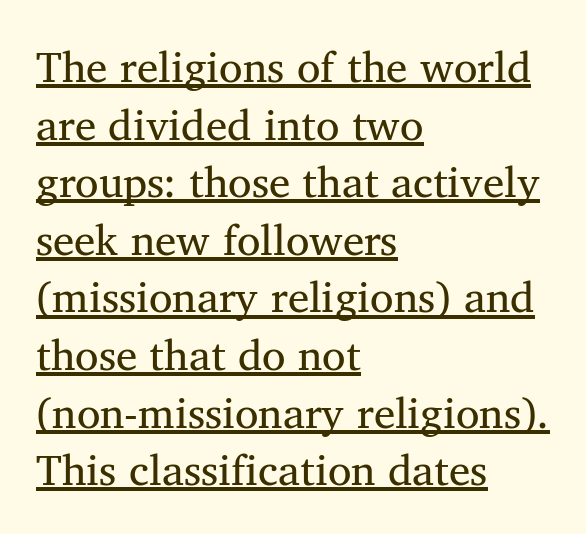
The image shows 43 px regular-weight serif type; set left-aligned, normal line spacing (1.34x), normal letter spacing, underlined; medium stroke contrast and a medium x-height.
